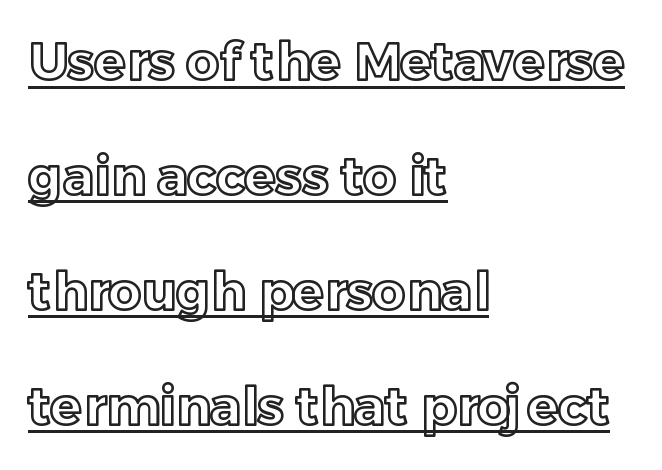
The image shows 52 px text type, upright; set left-aligned, loose line spacing (2.21x), normal letter spacing, underlined; a medium x-height.
